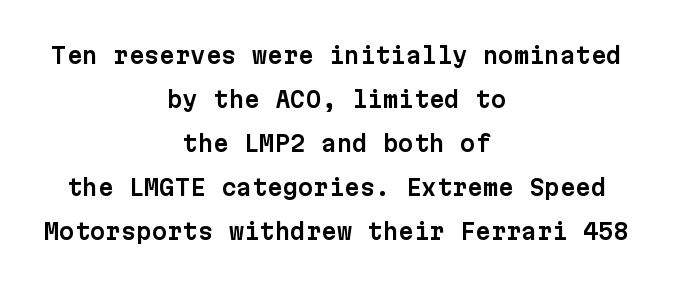
Q: Is the text italic (slanted)? A: No, it is upright.
Q: Is the text underlined? A: No.
Q: How is the paragraph aligned? A: Centered.
Q: Is the spacing between letters normal or unusually wide? A: Normal.
Q: Is the spacing between lines tight, normal or loose? A: Loose.
